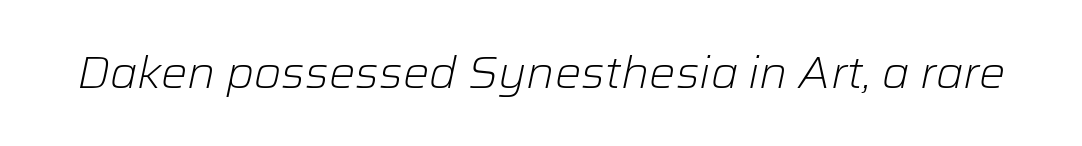
{"italic": "yes", "lean": "right", "slant_degrees": 12, "bold": "no", "weight": "light", "width": "normal", "stroke_contrast": "low", "x_height": "medium", "monospaced": "no", "underline": "no", "letter_spacing": "normal", "letter_spacing_em": 0.0, "glyph_px": 44}
